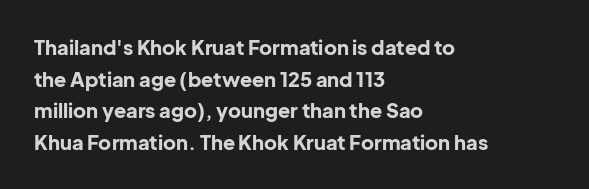
If you drew a line through each stem, it would be perfectly vertical. Nobody drew a line under any word here. A full-strength bold gives these letters their thick strokes. Honestly, the letter spacing is just normal — you wouldn't notice it. Left-aligned paragraph, ragged on the right.
